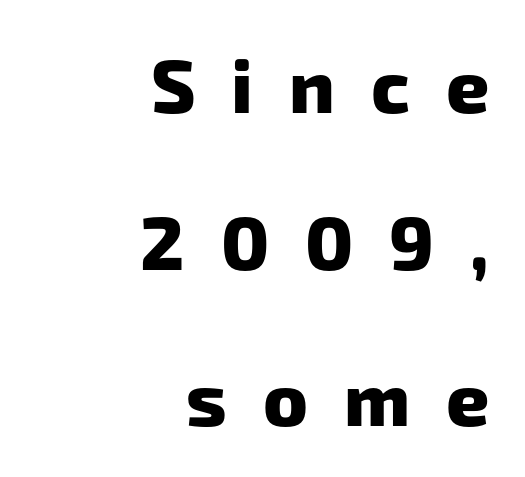
Q: Is the text bold? A: Yes.
Q: Is the typeface a serif or a sans-serif typeface? A: Sans-serif.
Q: Is the text underlined? A: No.
Q: How is the paragraph aligned? A: Right-aligned.
Q: Is the spacing between letters normal or unusually wide? A: Unusually wide.
Q: Is the spacing between lines tight, normal or loose? A: Loose.
Q: Width (condensed, normal, or wide)? A: Normal.
Q: Stroke contrast? A: Low.
Q: x-height? A: Medium.
Q: Monospaced? A: No.
